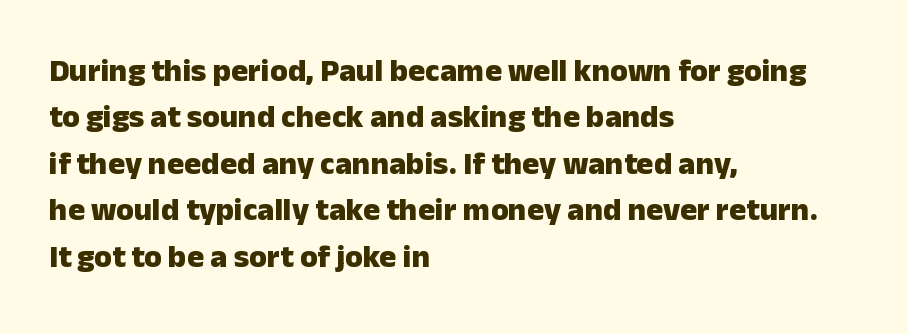
Spacing verdict: proportional, widths tailored to each character. The type family on display is of the sans-serif kind. Default kerning and tracking; the words read as compact shapes. The rendering uses a moderate line-height, typical for paragraphs.
